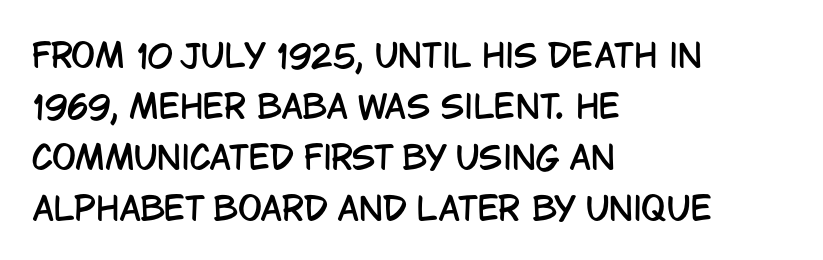
The image shows 32 px condensed sans-serif type, upright; set left-aligned, normal line spacing (1.59x), normal letter spacing, not underlined; low stroke contrast and a large x-height.
